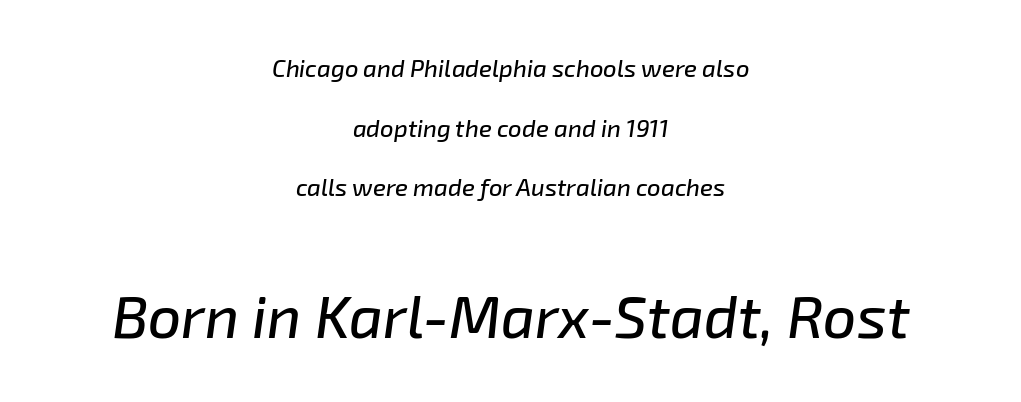
Q: Is the text italic (slanted)? A: Yes, it leans right by about 8 degrees.
Q: Is the text underlined? A: No.
Q: How is the paragraph aligned? A: Centered.
Q: Is the spacing between letters normal or unusually wide? A: Normal.
Q: Is the spacing between lines tight, normal or loose? A: Loose.
Q: Which block of text is set in a larger size, the first (top) or the second (bottom)? A: The second (bottom) one.
Q: Width (condensed, normal, or wide)? A: Normal.
Q: Stroke contrast? A: Low.
Q: x-height? A: Medium.
Q: Monospaced? A: No.
